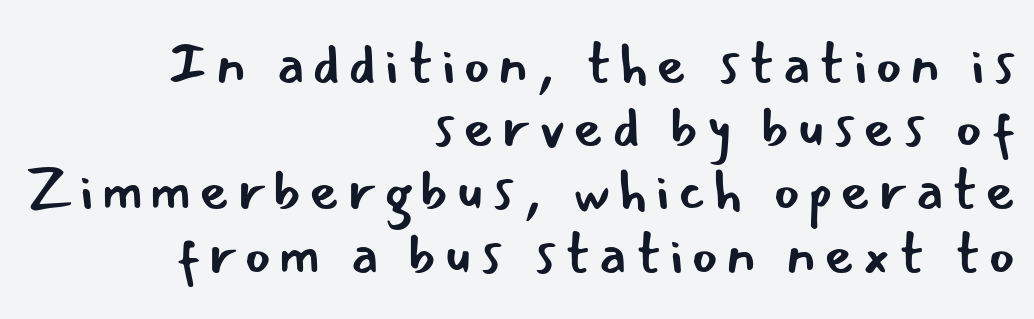
Reading down the column, the eye jumps only a short way to each next line. Examine the stroke ends and you'll find no serifs. The passage is arranged like a letterhead date or caption credit — flush right. This sample has the flowing, uneven cadence of proportional lettering.
